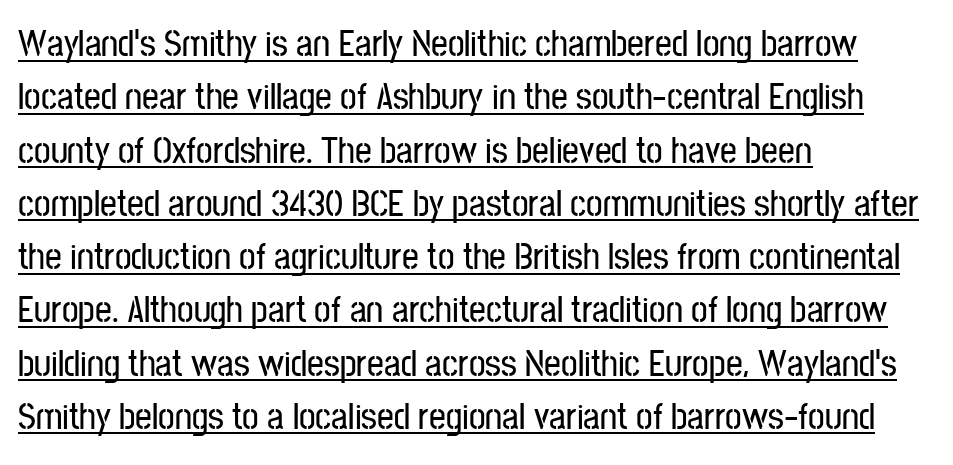
{"serif": "no", "italic": "no", "width": "condensed", "stroke_contrast": "low", "x_height": "medium", "monospaced": "no", "underline": "yes", "align": "left", "line_spacing": "normal", "line_spacing_ratio": 1.44, "letter_spacing": "normal", "letter_spacing_em": 0.0, "glyph_px": 37}
